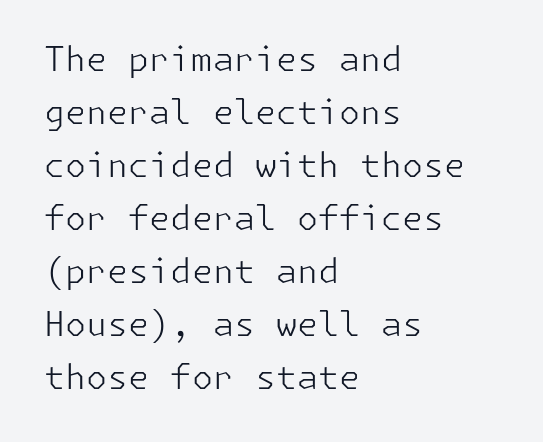
{"serif": "no", "italic": "no", "bold": "no", "weight": "light", "width": "normal", "stroke_contrast": "low", "x_height": "medium", "underline": "no", "align": "left", "line_spacing": "normal", "line_spacing_ratio": 1.56, "letter_spacing": "normal", "letter_spacing_em": 0.0, "glyph_px": 34}
